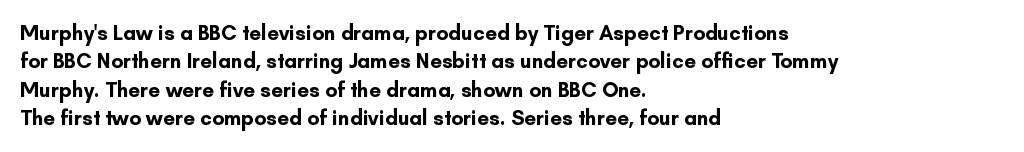
{"italic": "no", "bold": "yes", "underline": "no", "align": "left", "line_spacing": "normal", "line_spacing_ratio": 1.35, "letter_spacing": "normal", "letter_spacing_em": 0.0, "glyph_px": 21}
